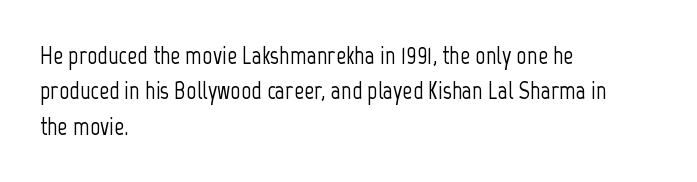
The image shows 25 px text type, upright; set left-aligned, normal line spacing (1.42x), normal letter spacing, not underlined.
